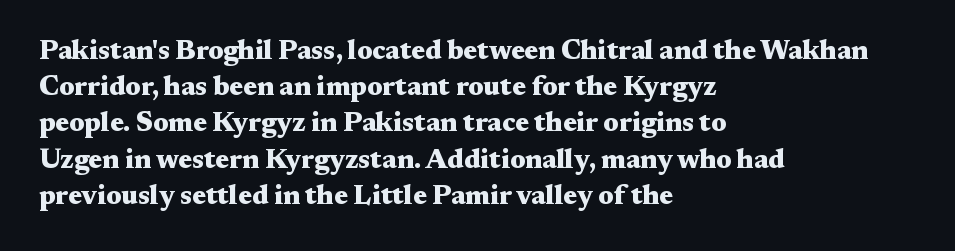
{"italic": "no", "bold": "yes", "underline": "no", "align": "left", "line_spacing": "normal", "line_spacing_ratio": 1.34, "letter_spacing": "normal", "letter_spacing_em": 0.0, "glyph_px": 27}
